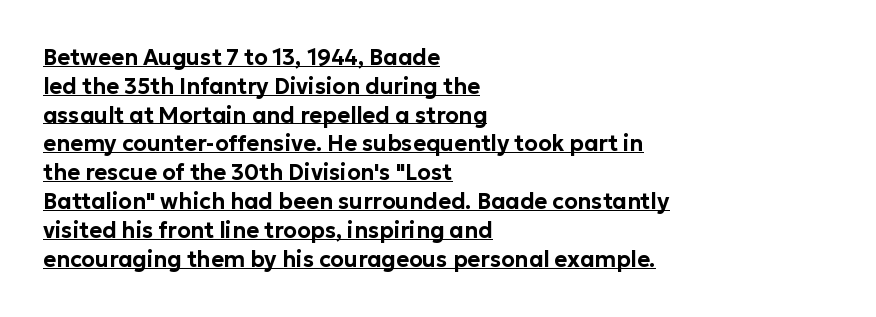
Q: Is the text italic (slanted)? A: No, it is upright.
Q: Is the text underlined? A: Yes.
Q: How is the paragraph aligned? A: Left-aligned.
Q: Is the spacing between letters normal or unusually wide? A: Normal.
Q: Is the spacing between lines tight, normal or loose? A: Normal.
